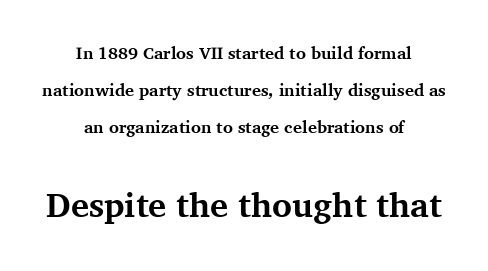
Strong, thick strokes mark this as bold type. The letterforms sit shoulder to shoulder at normal distance. The leading is generous, giving the passage an open texture. What kind of face is this? One with serifs. Just letters on the line, the space beneath them empty.
